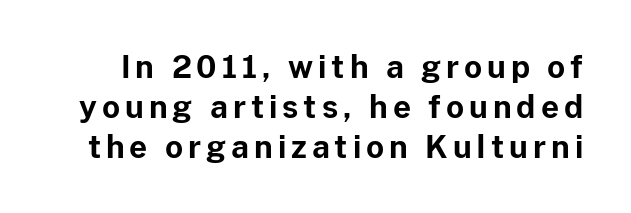
{"serif": "no", "italic": "no", "bold": "yes", "weight": "bold", "width": "normal", "stroke_contrast": "low", "x_height": "medium", "monospaced": "no", "underline": "no", "line_spacing": "normal", "line_spacing_ratio": 1.29, "glyph_px": 31}
